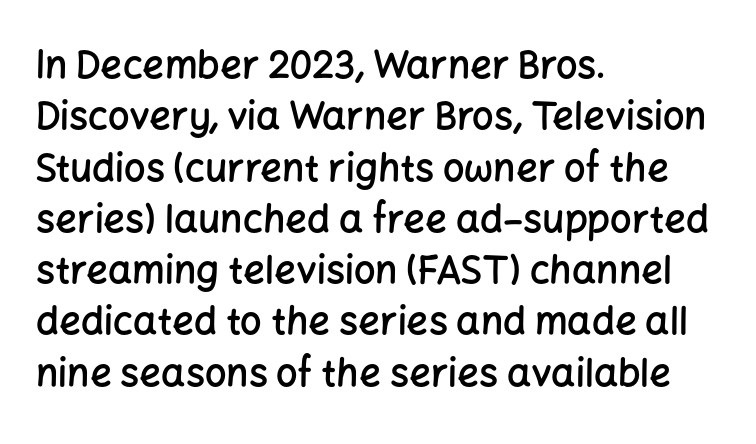
{"serif": "no", "italic": "no", "bold": "semi", "weight": "semibold", "width": "normal", "stroke_contrast": "low", "x_height": "medium", "monospaced": "no", "underline": "no", "align": "left", "line_spacing": "normal", "line_spacing_ratio": 1.35, "letter_spacing": "normal", "letter_spacing_em": 0.0, "glyph_px": 38}
